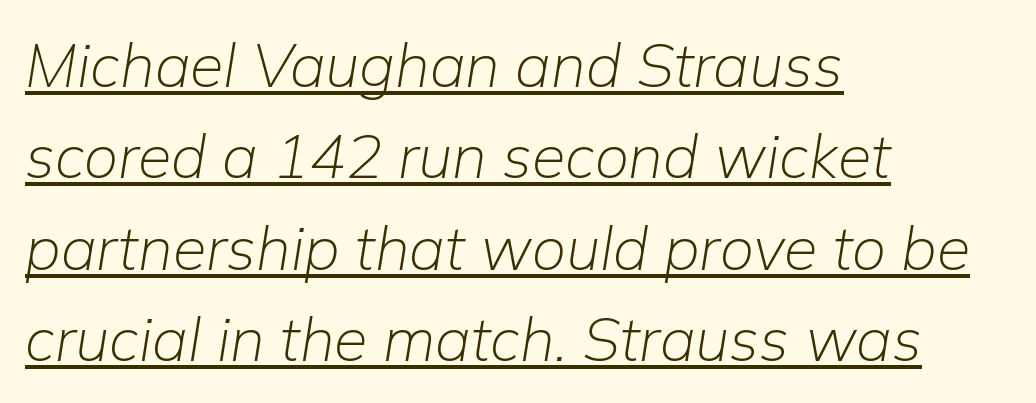
{"italic": "yes", "lean": "right", "slant_degrees": 9, "bold": "no", "weight": "light", "width": "normal", "stroke_contrast": "low", "x_height": "medium", "monospaced": "no", "underline": "yes", "align": "left", "line_spacing": "normal", "line_spacing_ratio": 1.5, "letter_spacing": "normal", "letter_spacing_em": 0.0, "glyph_px": 61}
